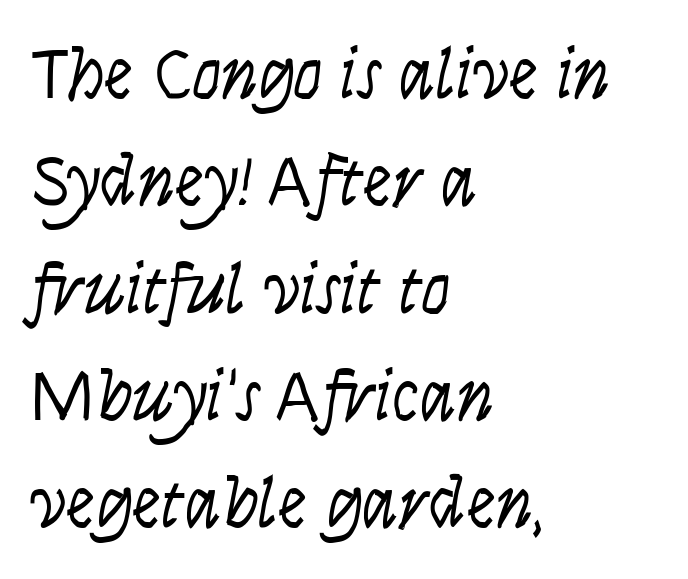
Q: Is the text bold? A: No.
Q: Is the text italic (slanted)? A: Yes, it leans right by about 9 degrees.
Q: Is the text underlined? A: No.
Q: How is the paragraph aligned? A: Left-aligned.
Q: Is the spacing between letters normal or unusually wide? A: Normal.
Q: Is the spacing between lines tight, normal or loose? A: Normal.
Q: Width (condensed, normal, or wide)? A: Condensed.
Q: Stroke contrast? A: Low.
Q: x-height? A: Large.
Q: Monospaced? A: No.
